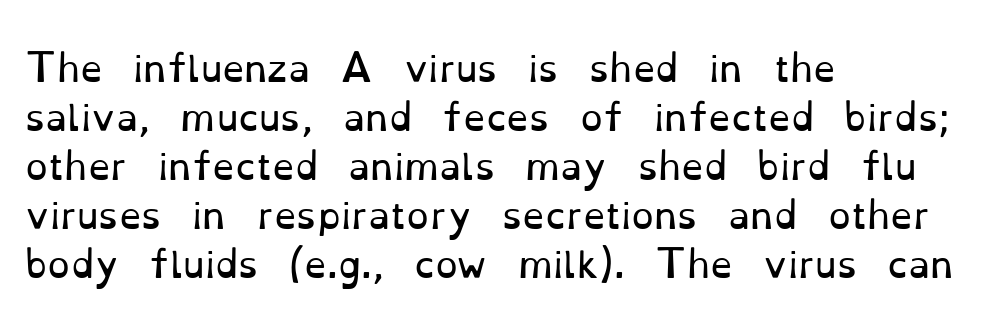
Is the block centered? No — it sits flush against the left margin. No italicization has been applied; the sample stays upright. Each letter keeps its own natural width here, so spacing adapts to shape. The characters are drawn with everyday or finer stroke widths. Each row of text sits above clean, open space.
